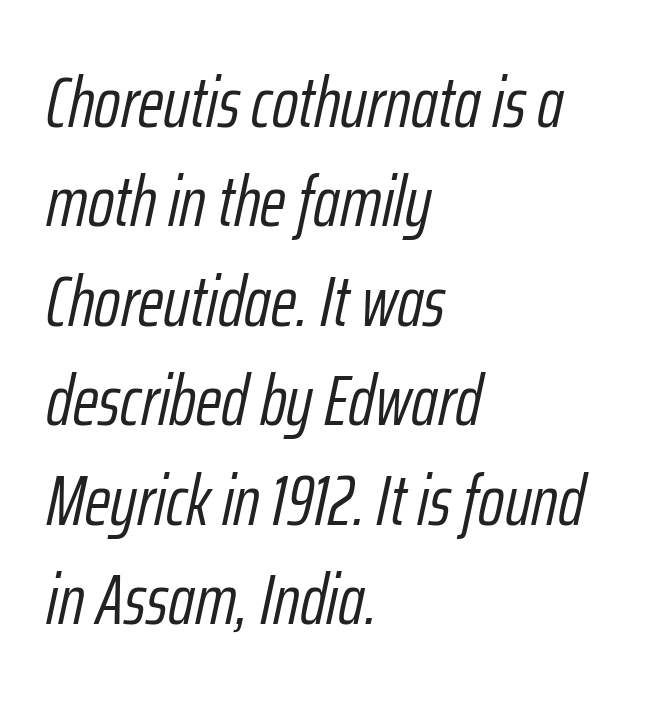
The image shows 71 px light, condensed type, italic (leaning right); set left-aligned, normal line spacing (1.4x), normal letter spacing, not underlined; low stroke contrast and a medium x-height.
